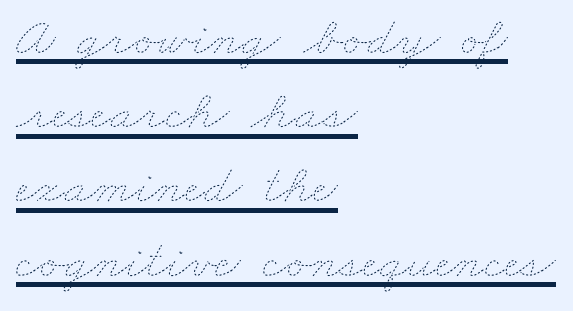
Does a line run under the words? Yes, clearly. Horizontal bands of white between lines are of average thickness. The passage is arranged the way most books set body copy — flush left. Ink coverage per letter is moderate at most.
